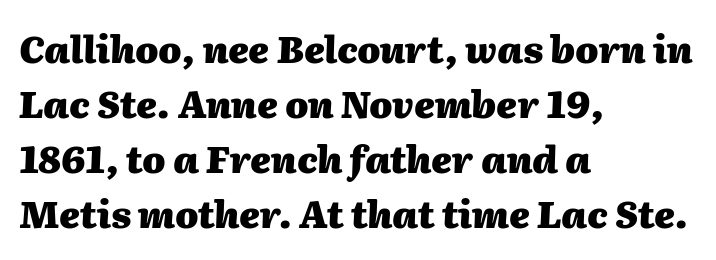
Q: Is the text bold? A: Yes.
Q: Is the text italic (slanted)? A: Yes, it leans right by about 2 degrees.
Q: Is the text underlined? A: No.
Q: How is the paragraph aligned? A: Left-aligned.
Q: Is the spacing between letters normal or unusually wide? A: Normal.
Q: Is the spacing between lines tight, normal or loose? A: Normal.
Q: Width (condensed, normal, or wide)? A: Normal.
Q: Stroke contrast? A: Medium.
Q: x-height? A: Medium.
Q: Monospaced? A: No.
